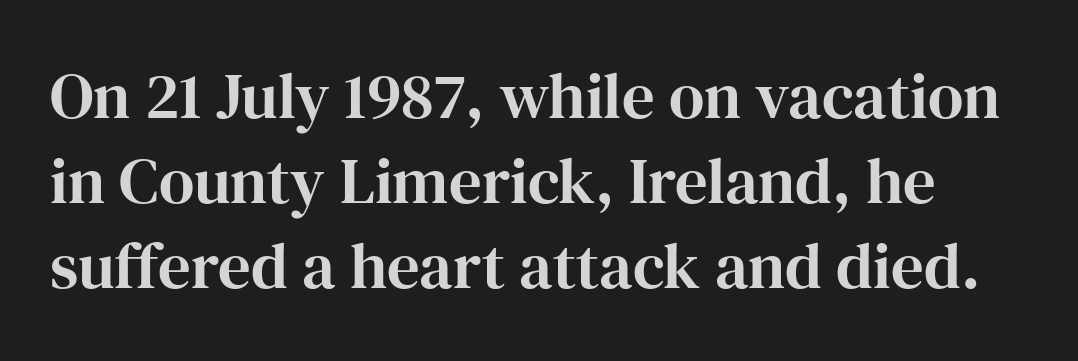
Spacing between characters is what you'd get straight out of the box. Unlike italic type, these characters show no tilt at all. A typesetter would call this leading conventional body-copy spacing. What kind of face is this? One with serifs.
